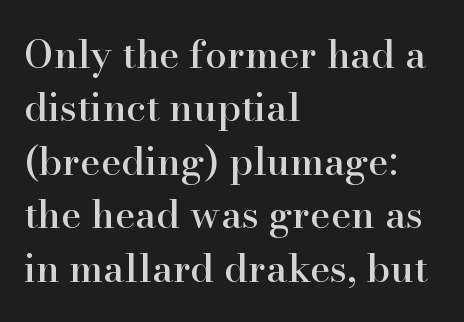
{"serif": "yes", "italic": "no", "width": "normal", "stroke_contrast": "high", "x_height": "small", "monospaced": "no", "underline": "no", "align": "left", "line_spacing": "normal", "line_spacing_ratio": 1.37, "letter_spacing": "normal", "letter_spacing_em": 0.0, "glyph_px": 39}
